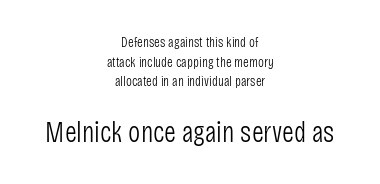
The image shows 29 px light, condensed sans-serif type, upright; set centered, normal line spacing (1.41x), normal letter spacing, not underlined; the second (bottom) block is 2.07x larger; low stroke contrast and a large x-height.
